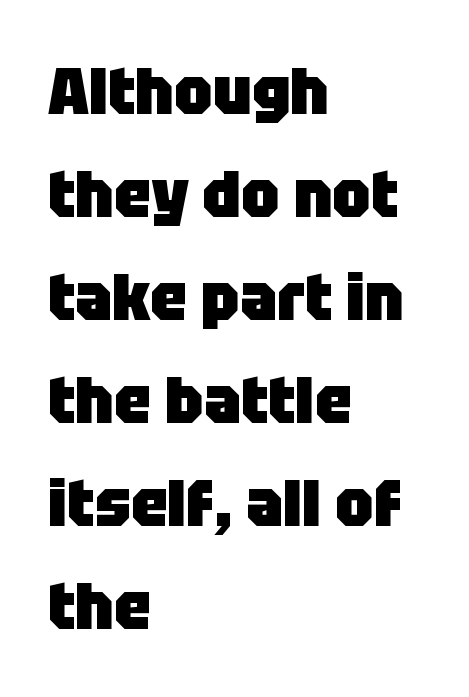
Q: Is the text bold? A: Yes.
Q: Is the text italic (slanted)? A: No, it is upright.
Q: Is the typeface a serif or a sans-serif typeface? A: Sans-serif.
Q: Is the text underlined? A: No.
Q: How is the paragraph aligned? A: Left-aligned.
Q: Is the spacing between letters normal or unusually wide? A: Normal.
Q: Is the spacing between lines tight, normal or loose? A: Normal.
Q: Width (condensed, normal, or wide)? A: Normal.
Q: Stroke contrast? A: Low.
Q: x-height? A: Large.
Q: Monospaced? A: No.
